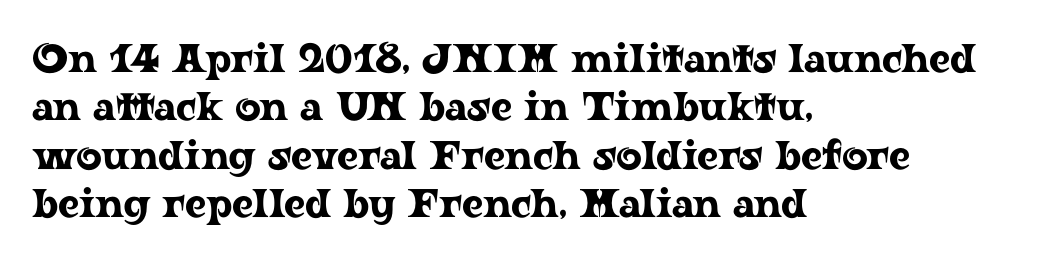
Words appear dense and cohesive because spacing is normal. Is this a fixed-width face? No — the glyphs have proportional, varying widths. Teacher's note: observe the even left margin — that is flush-left alignment. Type style note: has serifs. The typography opts for an upright posture over an oblique one. Bare-footed words on every line.
